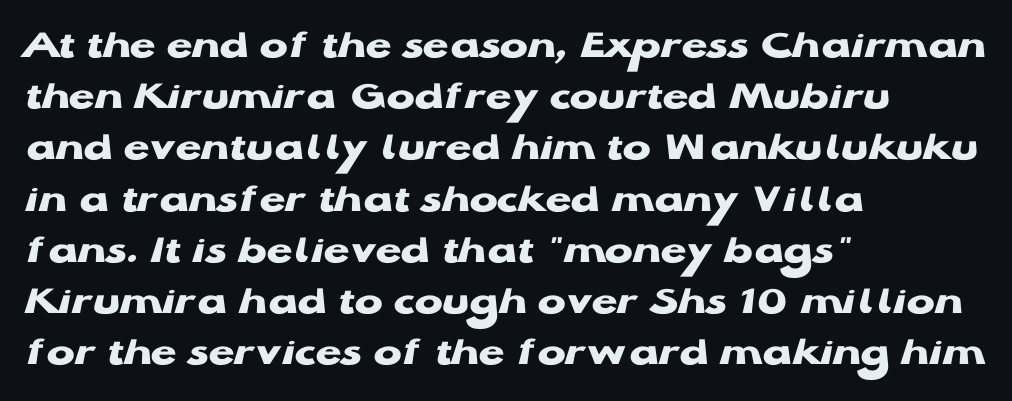
Q: Is the text bold? A: Yes.
Q: Is the text italic (slanted)? A: No, it is upright.
Q: Is the typeface a serif or a sans-serif typeface? A: Sans-serif.
Q: Is the text underlined? A: No.
Q: How is the paragraph aligned? A: Left-aligned.
Q: Is the spacing between letters normal or unusually wide? A: Normal.
Q: Width (condensed, normal, or wide)? A: Wide.
Q: Stroke contrast? A: Low.
Q: x-height? A: Medium.
Q: Monospaced? A: No.
